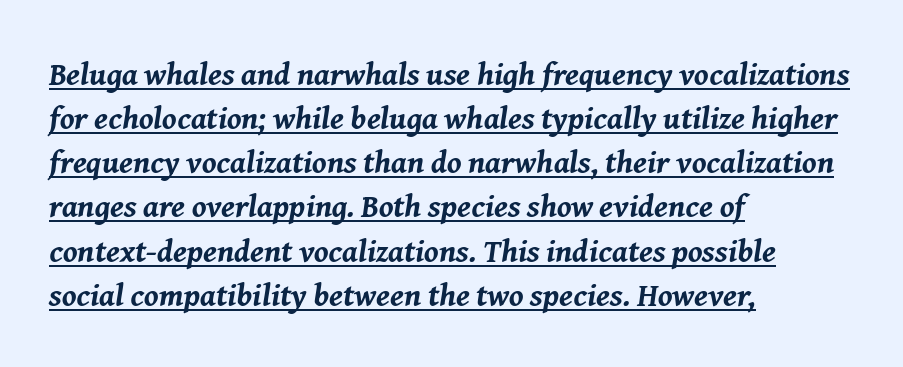
{"italic": "yes", "lean": "right", "slant_degrees": 8, "bold": "yes", "weight": "bold", "width": "normal", "stroke_contrast": "medium", "x_height": "medium", "monospaced": "no", "underline": "yes", "align": "left", "line_spacing": "normal", "line_spacing_ratio": 1.38, "letter_spacing": "normal", "letter_spacing_em": 0.0, "glyph_px": 32}
